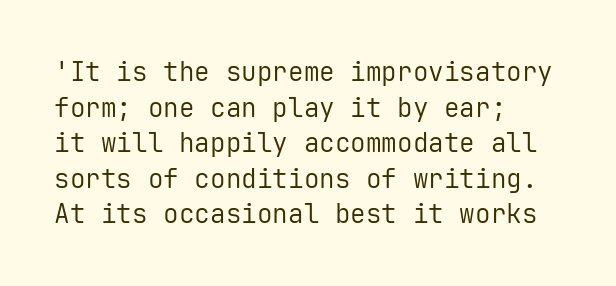
The image shows 26 px text type, upright; set left-aligned, normal line spacing (1.37x), normal letter spacing, not underlined.
